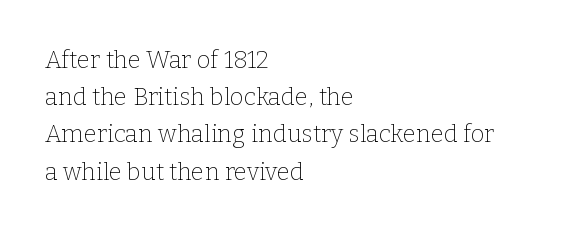
Q: Is the text bold? A: No.
Q: Is the text italic (slanted)? A: No, it is upright.
Q: Is the text underlined? A: No.
Q: How is the paragraph aligned? A: Left-aligned.
Q: Is the spacing between letters normal or unusually wide? A: Normal.
Q: Is the spacing between lines tight, normal or loose? A: Normal.
